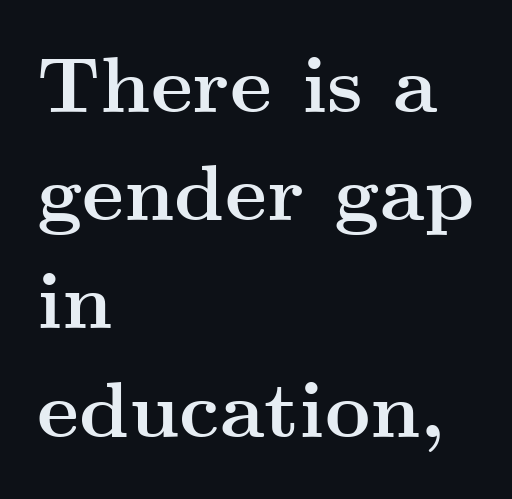
The image shows 79 px semibold, wide serif type, upright; set left-aligned, normal line spacing (1.37x), normal letter spacing, not underlined; medium stroke contrast and a small x-height.
